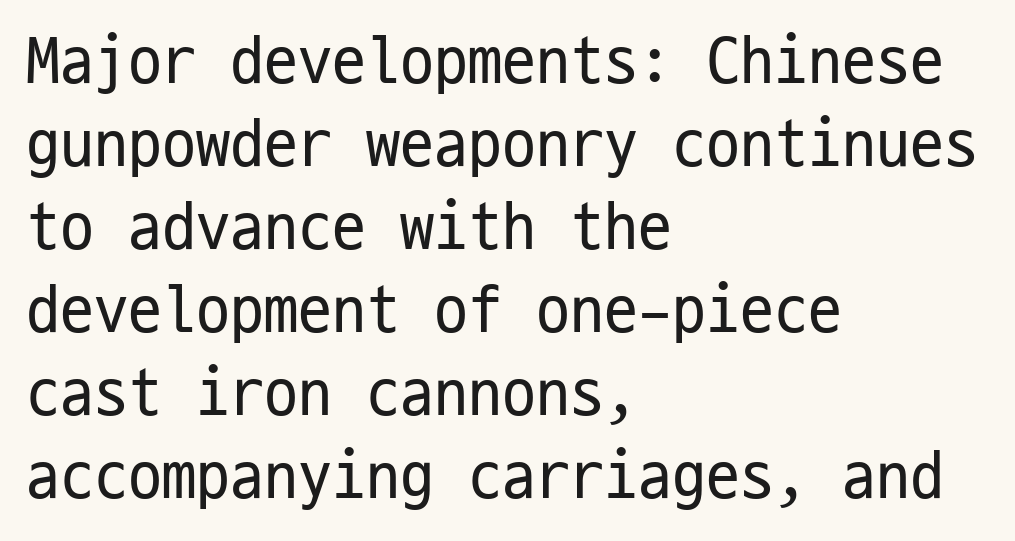
The image shows 68 px regular-weight, condensed sans-serif type, upright, monospaced; set left-aligned, line spacing 1.22x, normal letter spacing, not underlined; low stroke contrast and a medium x-height.
